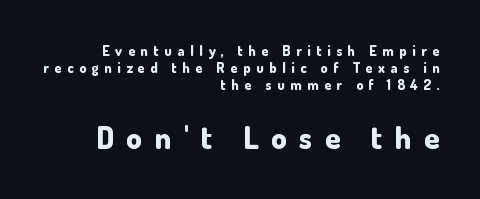
The image shows 31 px bold sans-serif type, upright; set right-aligned, line spacing 1.23x, unusually wide letter spacing (+0.4 em), not underlined; the second (bottom) block is 2.21x larger; low stroke contrast and a small x-height.
